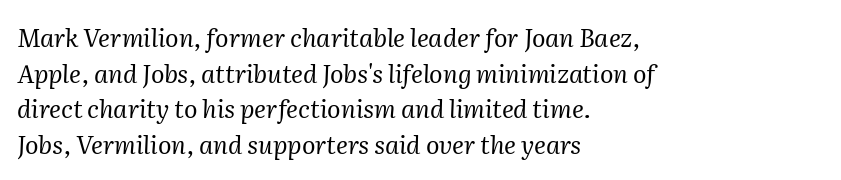
Q: Is the text bold? A: No.
Q: Is the text italic (slanted)? A: Yes, it leans right by about 2 degrees.
Q: Is the text underlined? A: No.
Q: How is the paragraph aligned? A: Left-aligned.
Q: Is the spacing between letters normal or unusually wide? A: Normal.
Q: Is the spacing between lines tight, normal or loose? A: Normal.
